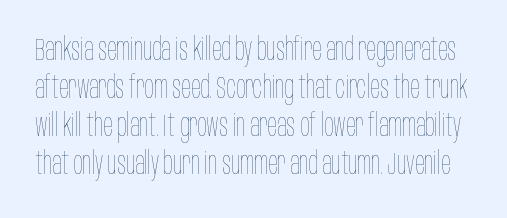
{"italic": "no", "bold": "no", "weight": "thin", "width": "condensed", "stroke_contrast": "low", "x_height": "large", "monospaced": "no", "underline": "no", "line_spacing_ratio": 1.23, "letter_spacing": "normal", "letter_spacing_em": 0.0, "glyph_px": 31}
